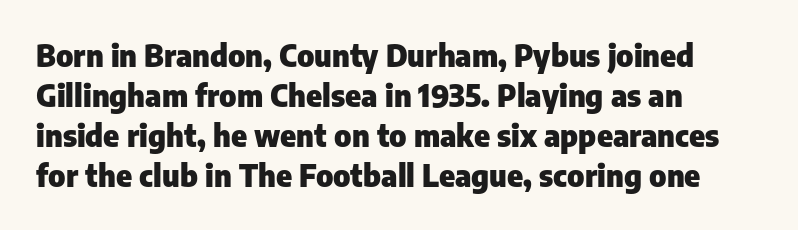
The image shows 30 px heavy sans-serif type, upright; set left-aligned, normal line spacing (1.33x), normal letter spacing, not underlined; low stroke contrast and a medium x-height.
